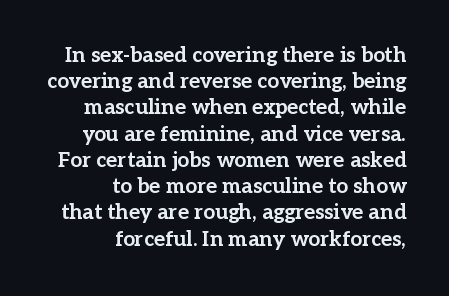
Q: Is the text bold? A: Yes.
Q: Is the text italic (slanted)? A: No, it is upright.
Q: Is the text underlined? A: No.
Q: How is the paragraph aligned? A: Right-aligned.
Q: Is the spacing between letters normal or unusually wide? A: Normal.
Q: Is the spacing between lines tight, normal or loose? A: Normal.
